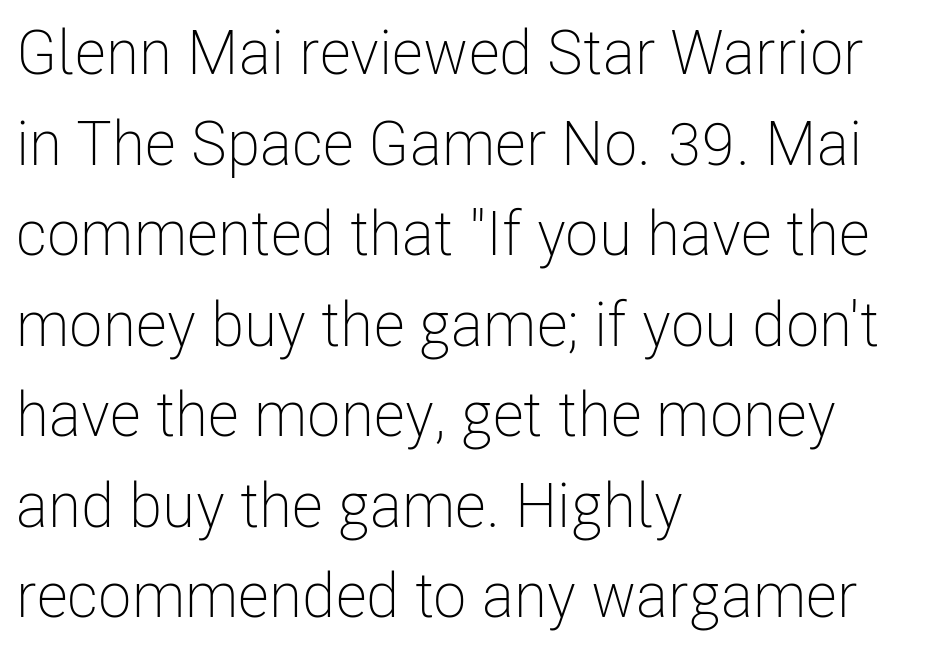
{"serif": "no", "italic": "no", "bold": "no", "weight": "light", "width": "condensed", "stroke_contrast": "low", "x_height": "medium", "monospaced": "no", "underline": "no", "align": "left", "line_spacing": "normal", "line_spacing_ratio": 1.46, "letter_spacing": "normal", "letter_spacing_em": 0.0, "glyph_px": 62}
